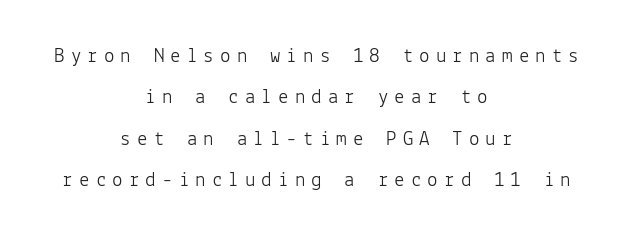
{"italic": "no", "bold": "no", "underline": "no", "align": "center", "line_spacing": "loose", "line_spacing_ratio": 1.97, "letter_spacing": "wide", "letter_spacing_em": 0.29, "glyph_px": 21}
